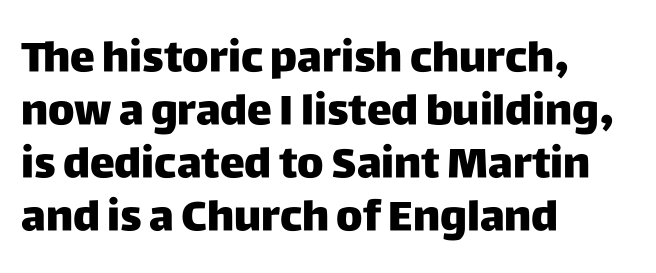
Q: Is the text italic (slanted)? A: No, it is upright.
Q: Is the typeface a serif or a sans-serif typeface? A: Sans-serif.
Q: Is the text underlined? A: No.
Q: How is the paragraph aligned? A: Left-aligned.
Q: Is the spacing between letters normal or unusually wide? A: Normal.
Q: Is the spacing between lines tight, normal or loose? A: Normal.
Q: Width (condensed, normal, or wide)? A: Normal.
Q: Stroke contrast? A: Low.
Q: x-height? A: Large.
Q: Monospaced? A: No.
